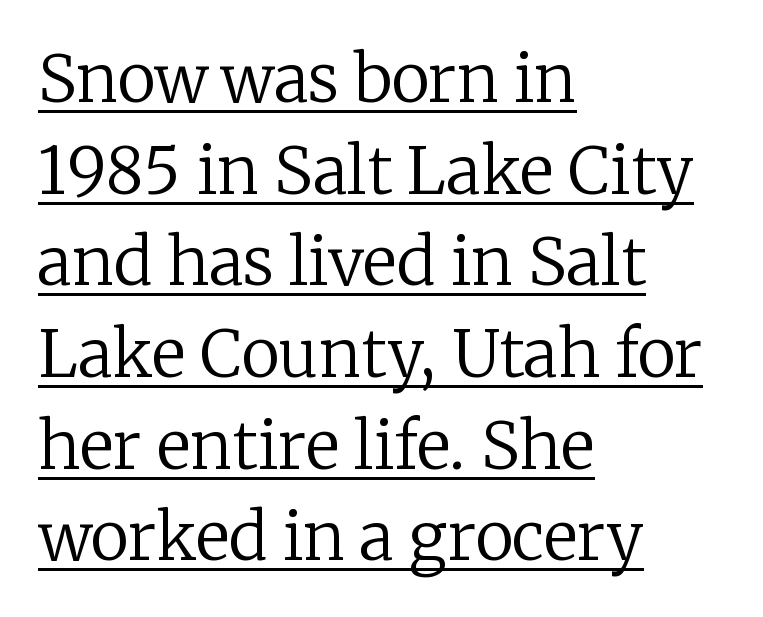
Q: Is the text bold? A: No.
Q: Is the text italic (slanted)? A: No, it is upright.
Q: Is the typeface a serif or a sans-serif typeface? A: Serif.
Q: Is the text underlined? A: Yes.
Q: How is the paragraph aligned? A: Left-aligned.
Q: Is the spacing between letters normal or unusually wide? A: Normal.
Q: Is the spacing between lines tight, normal or loose? A: Normal.
Q: Width (condensed, normal, or wide)? A: Normal.
Q: Stroke contrast? A: Low.
Q: x-height? A: Medium.
Q: Monospaced? A: No.
